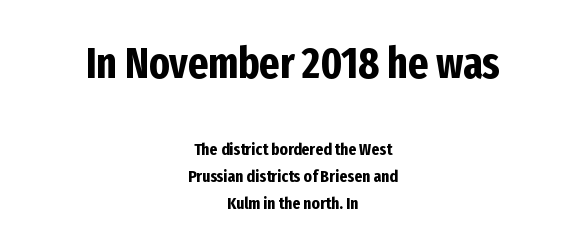
The image shows 43 px bold, condensed sans-serif type, upright; set centered, normal line spacing (1.58x), normal letter spacing, not underlined; the first (top) block is 2.53x larger; low stroke contrast and a medium x-height.
